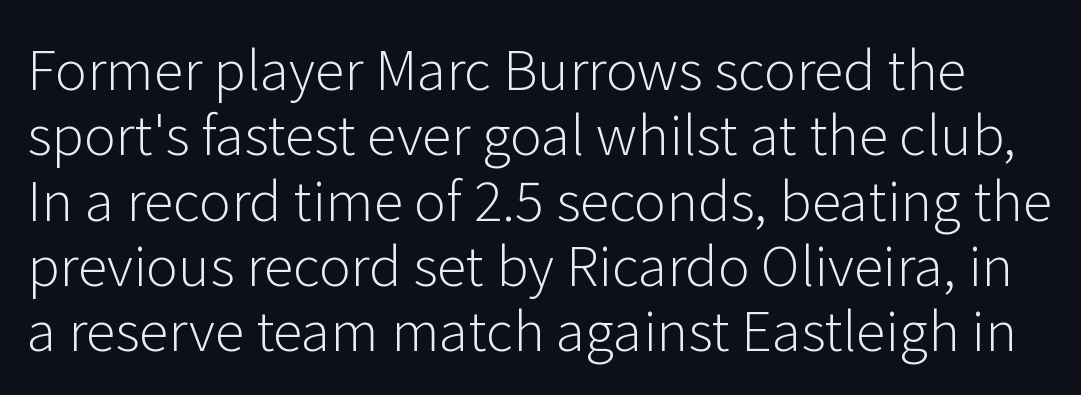
The image shows 54 px light sans-serif type, upright; set line spacing 1.21x, normal letter spacing, not underlined; low stroke contrast and a medium x-height.
